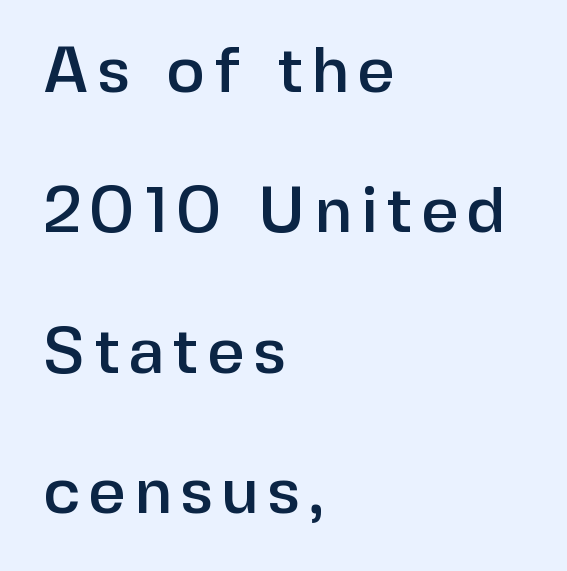
Q: Is the text italic (slanted)? A: No, it is upright.
Q: Is the typeface a serif or a sans-serif typeface? A: Sans-serif.
Q: Is the text underlined? A: No.
Q: How is the paragraph aligned? A: Left-aligned.
Q: Is the spacing between lines tight, normal or loose? A: Loose.
Q: Width (condensed, normal, or wide)? A: Normal.
Q: Stroke contrast? A: Low.
Q: x-height? A: Medium.
Q: Monospaced? A: No.
